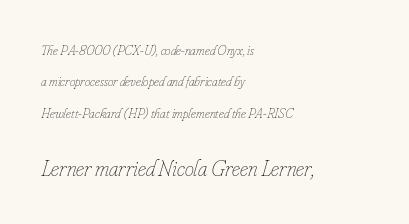
The image shows 23 px text type, italic (leaning right); set left-aligned, loose line spacing (2.24x), normal letter spacing, not underlined; the second (bottom) block is 1.64x larger.
